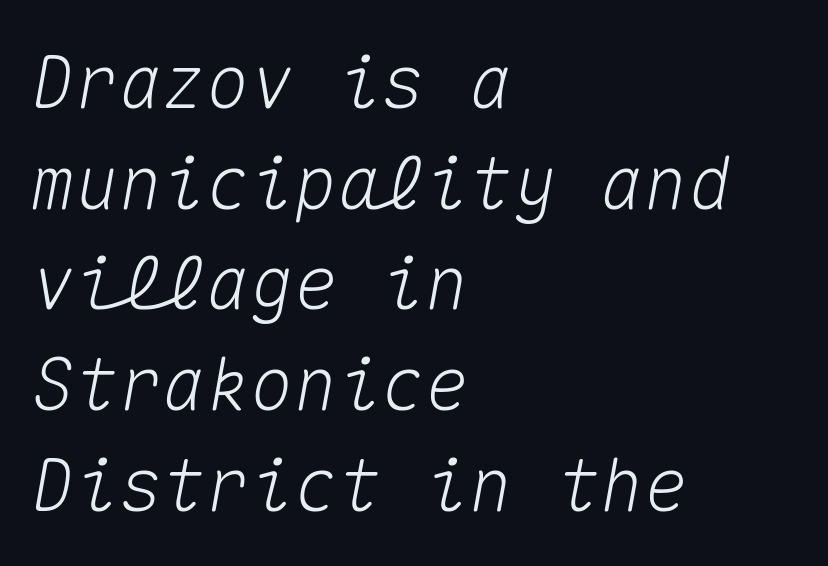
The image shows 73 px text type, italic (leaning right), monospaced; set left-aligned, normal line spacing (1.38x), normal letter spacing, not underlined; medium stroke contrast and a medium x-height.
